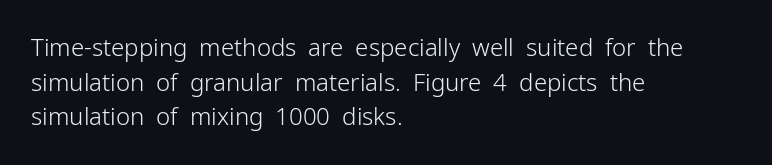
Regarding leading, the lines here are spaced in the standard way. The letters look calm and open, with moderate or lighter stems. Layout note: lines flush left. The rendering keeps characters at their native spacing. The lettering stays uniformly vertical, giving the passage a roman look. Underline: absent.
